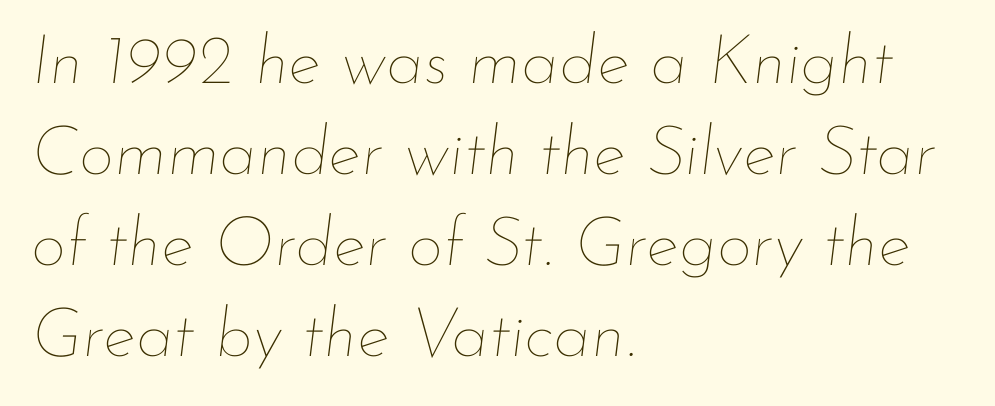
{"italic": "yes", "lean": "right", "slant_degrees": 7, "bold": "no", "weight": "thin", "width": "normal", "stroke_contrast": "low", "x_height": "small", "monospaced": "no", "underline": "no", "align": "left", "line_spacing": "normal", "line_spacing_ratio": 1.32, "letter_spacing": "normal", "letter_spacing_em": 0.0, "glyph_px": 69}
